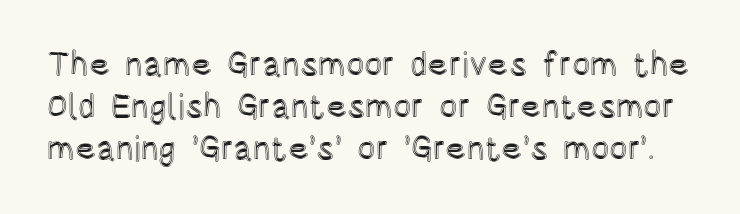
Q: Is the text italic (slanted)? A: No, it is upright.
Q: Is the text underlined? A: No.
Q: Is the spacing between letters normal or unusually wide? A: Normal.
Q: Width (condensed, normal, or wide)? A: Condensed.
Q: x-height? A: Large.
Q: Monospaced? A: No.
